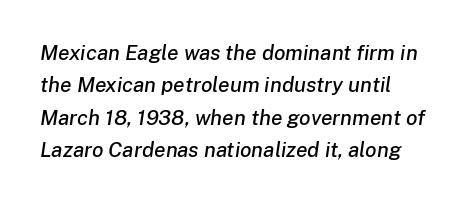
Line spacing here is normal. Rendered with sloped, italic letterforms. Plain, unruled lines of type. Tracking value appears to be zero — textbook default spacing.
